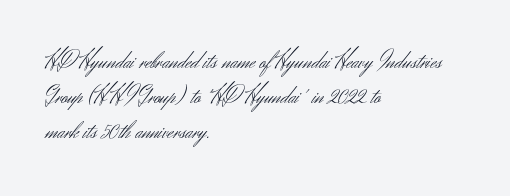
Q: Is the text bold? A: No.
Q: Is the text italic (slanted)? A: Yes.
Q: Is the text underlined? A: No.
Q: How is the paragraph aligned? A: Left-aligned.
Q: Is the spacing between letters normal or unusually wide? A: Normal.
Q: Is the spacing between lines tight, normal or loose? A: Normal.
